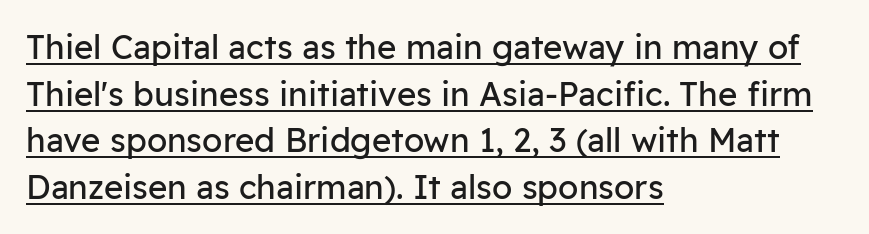
{"serif": "no", "italic": "no", "bold": "no", "weight": "regular", "width": "normal", "stroke_contrast": "low", "x_height": "medium", "monospaced": "no", "underline": "yes", "align": "left", "line_spacing": "normal", "line_spacing_ratio": 1.41, "letter_spacing": "normal", "letter_spacing_em": 0.0, "glyph_px": 33}
